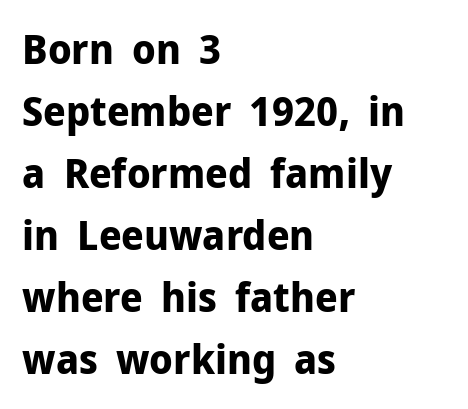
Q: Is the text bold? A: Yes.
Q: Is the text italic (slanted)? A: No, it is upright.
Q: Is the typeface a serif or a sans-serif typeface? A: Sans-serif.
Q: Is the text underlined? A: No.
Q: How is the paragraph aligned? A: Left-aligned.
Q: Is the spacing between letters normal or unusually wide? A: Normal.
Q: Is the spacing between lines tight, normal or loose? A: Normal.
Q: Width (condensed, normal, or wide)? A: Normal.
Q: Stroke contrast? A: Low.
Q: x-height? A: Medium.
Q: Monospaced? A: No.
